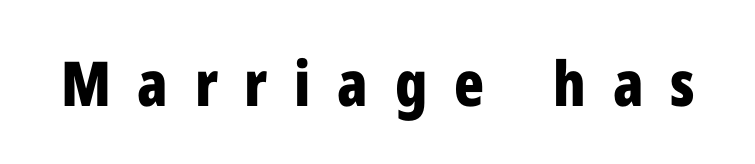
{"serif": "no", "italic": "no", "bold": "yes", "weight": "bold", "width": "condensed", "stroke_contrast": "low", "x_height": "medium", "monospaced": "no", "underline": "no", "letter_spacing": "wide", "letter_spacing_em": 0.43, "glyph_px": 62}
